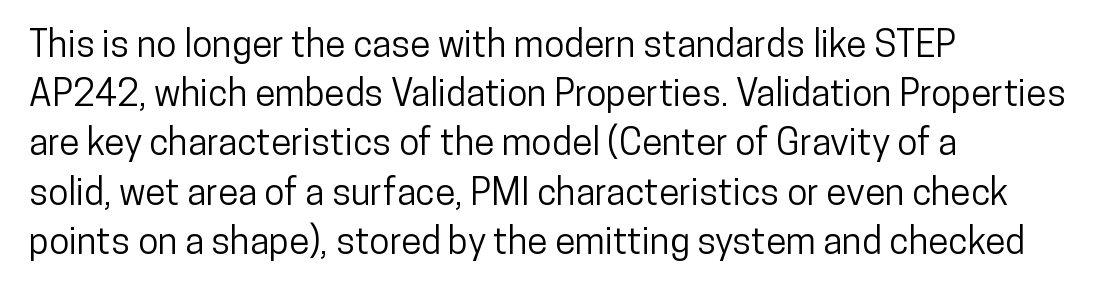
The image shows 37 px condensed sans-serif type, upright; set left-aligned, normal line spacing (1.33x), normal letter spacing, not underlined; low stroke contrast and a medium x-height.
